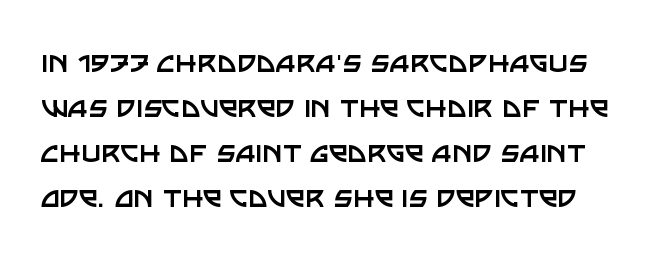
Proportional: the letters do not fall into vertical columns. No chunkiness to these letters — they're not bold. The gaps between neighbouring characters are ordinary and unremarkable. Unmarked baselines from the first word to the last. Baseline-to-baseline distance is the conventional proportion of letter height. A sans-serif font was chosen for this passage.
